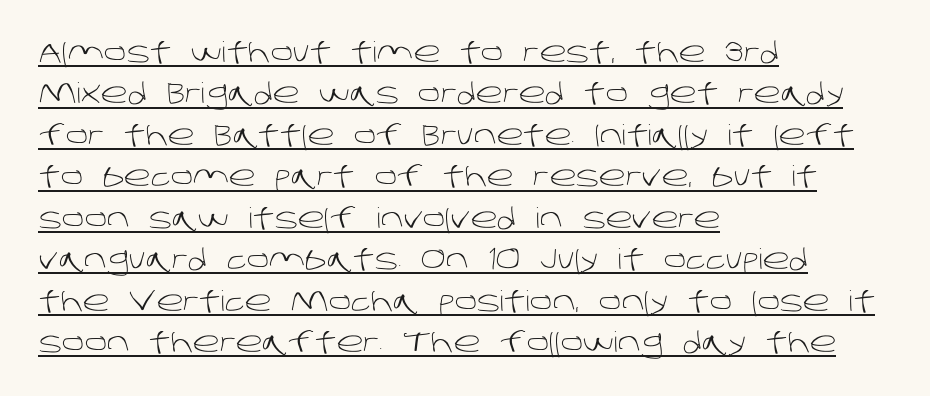
This is underlined copy, the kind a proofreader might mark for attention. Glyph-to-glyph distance matches everyday printed text. Evenly set lines give the paragraph a standard silhouette. The rendering shows plain stroke endings on the letterforms — a sans-serif design. Think of a printed novel: that variable character pitch is what you see here.
